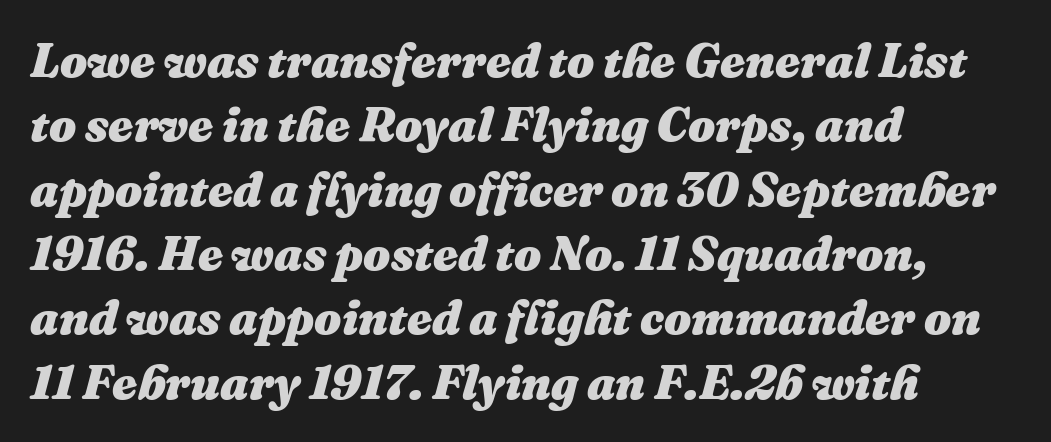
{"italic": "yes", "lean": "right", "slant_degrees": 16, "bold": "yes", "weight": "heavy", "width": "normal", "stroke_contrast": "medium", "x_height": "medium", "monospaced": "no", "underline": "no", "align": "left", "line_spacing": "normal", "line_spacing_ratio": 1.34, "letter_spacing": "normal", "letter_spacing_em": 0.0, "glyph_px": 48}
